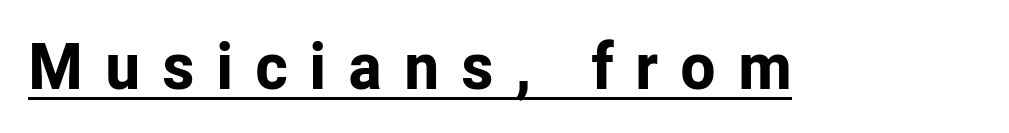
{"serif": "no", "italic": "no", "bold": "yes", "weight": "bold", "width": "normal", "stroke_contrast": "low", "x_height": "medium", "monospaced": "no", "underline": "yes", "letter_spacing": "wide", "letter_spacing_em": 0.33, "glyph_px": 65}
